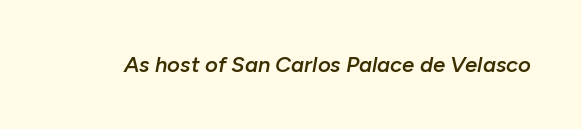
Emphasis-style slanted type is in use. How are the letters spaced? Ordinarily, with no added tracking. The words here are not underlined. This is the in-between weight designers call semibold or demi.
